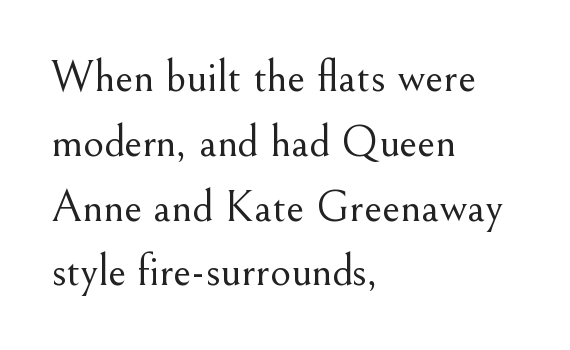
Q: Is the text bold? A: No.
Q: Is the text italic (slanted)? A: No, it is upright.
Q: Is the typeface a serif or a sans-serif typeface? A: Serif.
Q: Is the text underlined? A: No.
Q: How is the paragraph aligned? A: Left-aligned.
Q: Is the spacing between letters normal or unusually wide? A: Normal.
Q: Is the spacing between lines tight, normal or loose? A: Normal.
Q: Width (condensed, normal, or wide)? A: Normal.
Q: Stroke contrast? A: Medium.
Q: x-height? A: Small.
Q: Monospaced? A: No.
